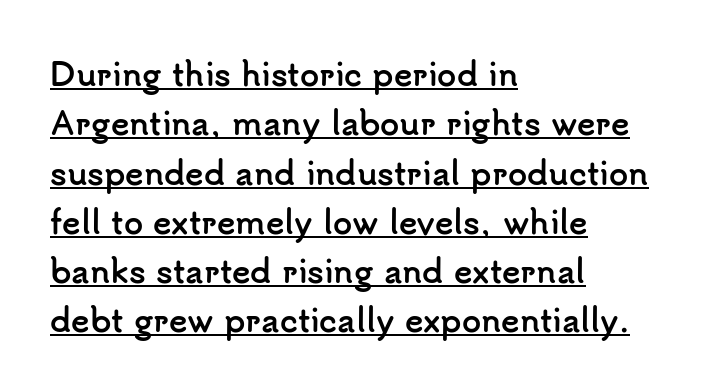
Q: Is the text bold? A: Yes.
Q: Is the text italic (slanted)? A: No, it is upright.
Q: Is the typeface a serif or a sans-serif typeface? A: Sans-serif.
Q: Is the text underlined? A: Yes.
Q: How is the paragraph aligned? A: Left-aligned.
Q: Is the spacing between letters normal or unusually wide? A: Normal.
Q: Is the spacing between lines tight, normal or loose? A: Normal.
Q: Width (condensed, normal, or wide)? A: Normal.
Q: Stroke contrast? A: Low.
Q: x-height? A: Small.
Q: Monospaced? A: No.
